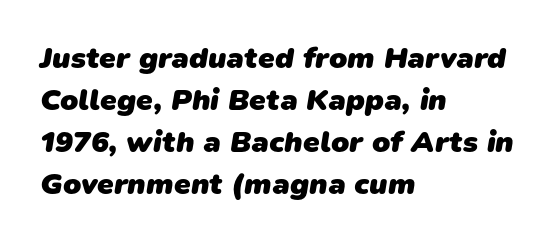
Q: Is the text bold? A: Yes.
Q: Is the typeface a serif or a sans-serif typeface? A: Sans-serif.
Q: Is the text underlined? A: No.
Q: How is the paragraph aligned? A: Left-aligned.
Q: Is the spacing between letters normal or unusually wide? A: Normal.
Q: Is the spacing between lines tight, normal or loose? A: Normal.
Q: Width (condensed, normal, or wide)? A: Normal.
Q: Stroke contrast? A: Low.
Q: x-height? A: Medium.
Q: Monospaced? A: No.
